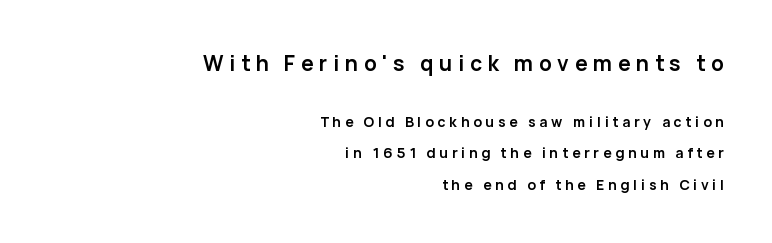
The earlier block is typeset at a bigger size than the later block. Weight: bold. A student would call this right alignment; a typographer would say flush right, rag left. In terms of posture, this sample is upright.
